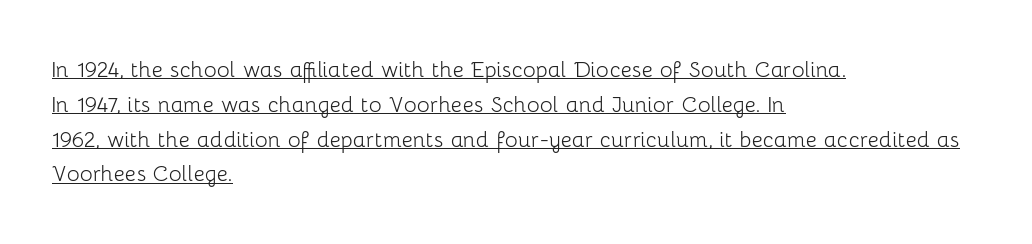
{"italic": "no", "bold": "no", "underline": "yes", "align": "left", "line_spacing": "normal", "line_spacing_ratio": 1.29, "letter_spacing": "normal", "letter_spacing_em": 0.0, "glyph_px": 27}
